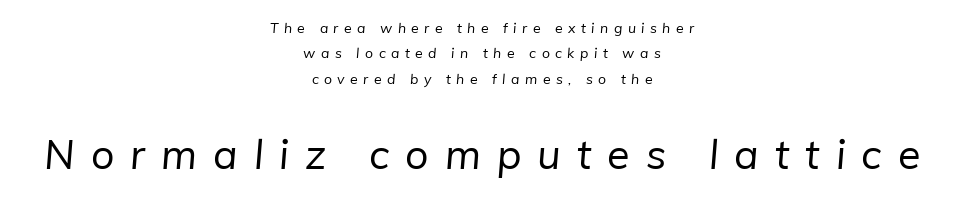
Summary of weight: not heavy and not bold. Spacing verdict: proportional, widths tailored to each character. Underline: absent. This layout puts the modest block above and the oversized block below. These lines are composed in type without serifs.
